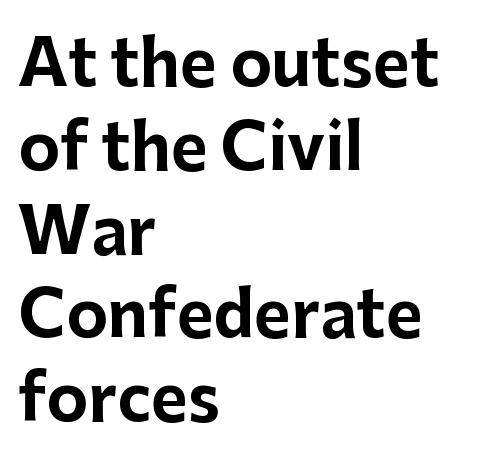
{"serif": "no", "italic": "no", "bold": "yes", "weight": "bold", "width": "normal", "stroke_contrast": "low", "x_height": "medium", "monospaced": "no", "underline": "no", "align": "left", "line_spacing": "normal", "line_spacing_ratio": 1.33, "letter_spacing": "normal", "letter_spacing_em": 0.0, "glyph_px": 63}
